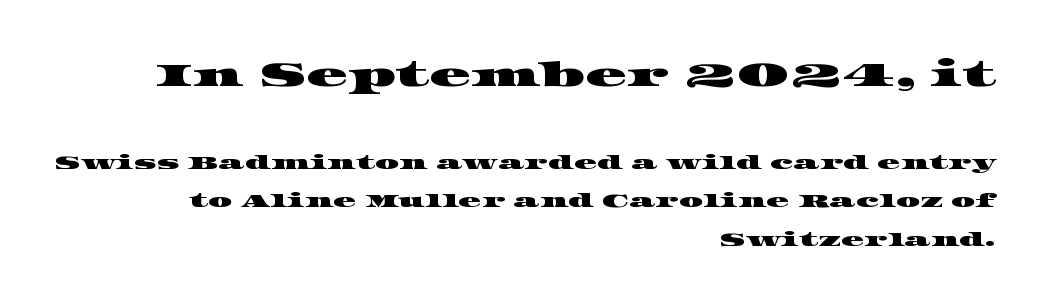
This rendering features lettering with no underline. Leading is clearly above the norm, producing a sparse column. You could call the tracking neutral — neither tight nor loose. Font category for this specimen: serif.
